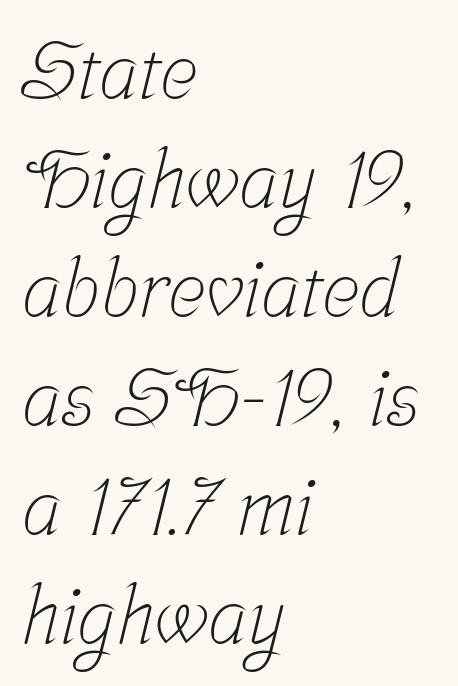
Q: Is the text bold? A: No.
Q: Is the typeface a serif or a sans-serif typeface? A: Serif.
Q: Is the text underlined? A: No.
Q: How is the paragraph aligned? A: Left-aligned.
Q: Is the spacing between letters normal or unusually wide? A: Normal.
Q: Is the spacing between lines tight, normal or loose? A: Normal.
Q: Width (condensed, normal, or wide)? A: Condensed.
Q: Stroke contrast? A: Low.
Q: x-height? A: Medium.
Q: Monospaced? A: No.
